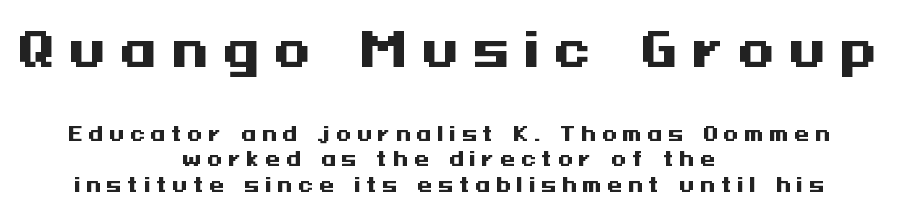
The image shows 47 px heavy, wide sans-serif type, upright; set centered, normal line spacing (1.36x), unusually wide letter spacing (+0.31 em), not underlined; the first (top) block is 2.47x larger; medium stroke contrast and a medium x-height.
